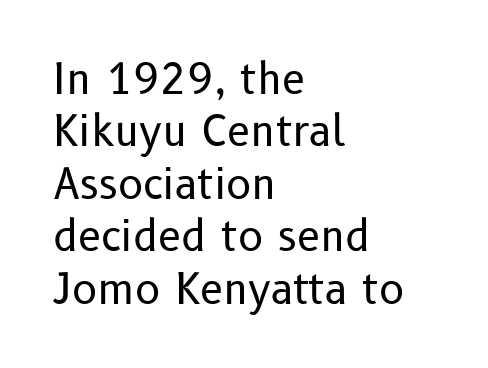
The image shows 42 px regular-weight sans-serif type, upright; set left-aligned, normal line spacing (1.25x), normal letter spacing, not underlined; low stroke contrast and a medium x-height.
